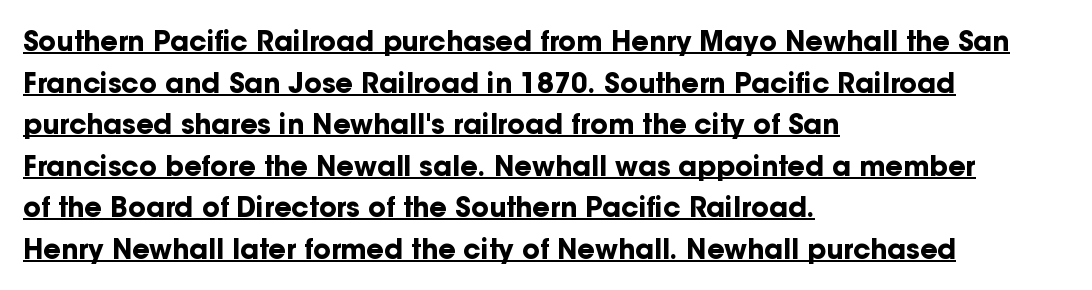
{"italic": "no", "bold": "yes", "underline": "yes", "align": "left", "line_spacing": "normal", "line_spacing_ratio": 1.54, "letter_spacing": "normal", "letter_spacing_em": 0.0, "glyph_px": 27}
